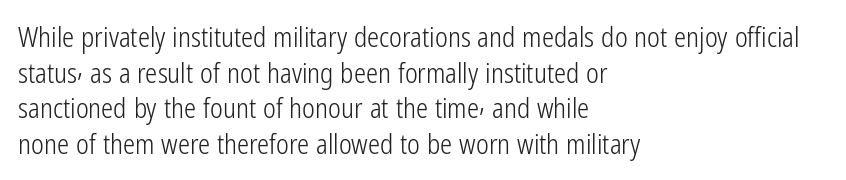
Q: Is the text bold? A: No.
Q: Is the text italic (slanted)? A: No, it is upright.
Q: Is the text underlined? A: No.
Q: How is the paragraph aligned? A: Left-aligned.
Q: Is the spacing between letters normal or unusually wide? A: Normal.
Q: Is the spacing between lines tight, normal or loose? A: Normal.
